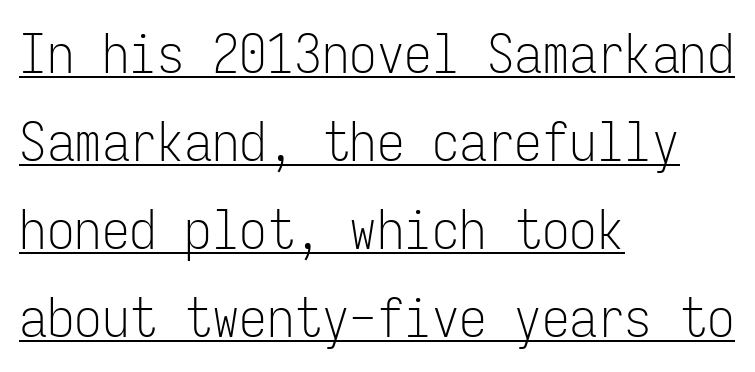
Q: Is the text bold? A: No.
Q: Is the text italic (slanted)? A: No, it is upright.
Q: Is the typeface a serif or a sans-serif typeface? A: Sans-serif.
Q: Is the text underlined? A: Yes.
Q: How is the paragraph aligned? A: Left-aligned.
Q: Is the spacing between letters normal or unusually wide? A: Normal.
Q: Is the spacing between lines tight, normal or loose? A: Normal.
Q: Width (condensed, normal, or wide)? A: Condensed.
Q: Stroke contrast? A: Low.
Q: x-height? A: Medium.
Q: Monospaced? A: Yes.
